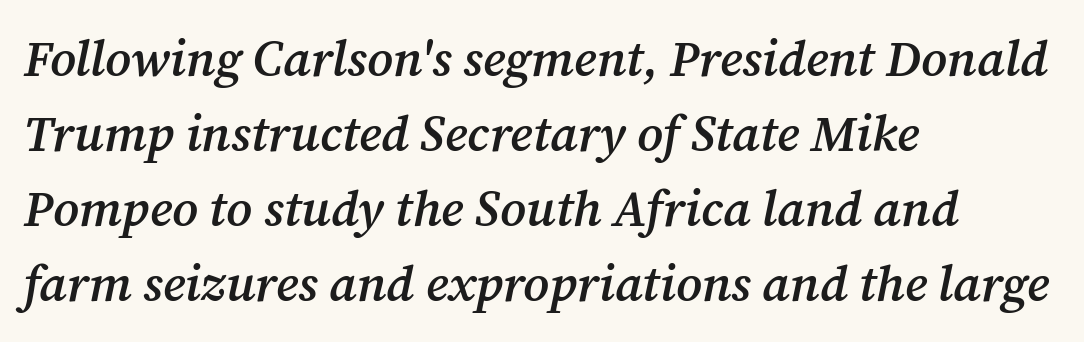
The image shows 50 px semibold serif type, italic (leaning right); set left-aligned, normal line spacing (1.5x), normal letter spacing, not underlined; medium stroke contrast and a medium x-height.
